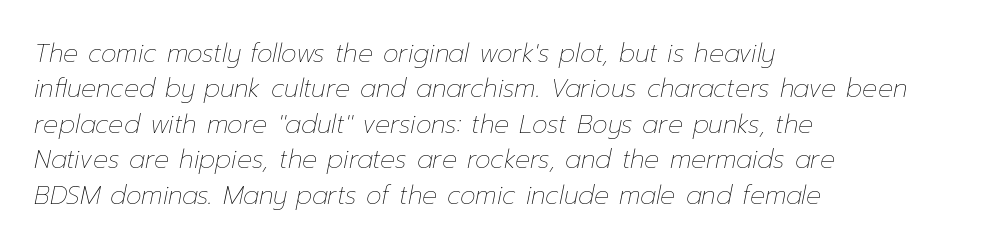
{"italic": "yes", "lean": "right", "slant_degrees": 12, "bold": "no", "underline": "no", "align": "left", "line_spacing": "normal", "line_spacing_ratio": 1.42, "letter_spacing": "normal", "letter_spacing_em": 0.0, "glyph_px": 25}
